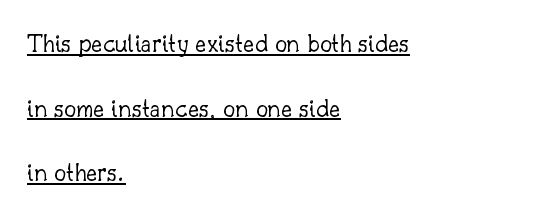
Q: Is the text bold? A: No.
Q: Is the text italic (slanted)? A: No, it is upright.
Q: Is the text underlined? A: Yes.
Q: How is the paragraph aligned? A: Left-aligned.
Q: Is the spacing between letters normal or unusually wide? A: Normal.
Q: Is the spacing between lines tight, normal or loose? A: Loose.
